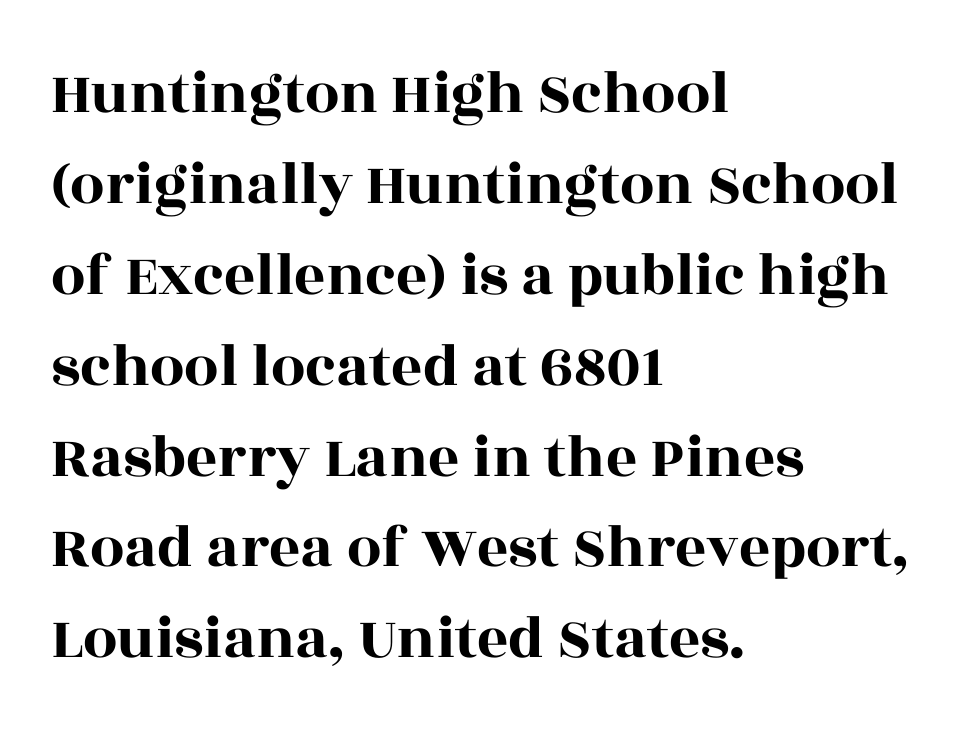
Q: Is the text italic (slanted)? A: No, it is upright.
Q: Is the typeface a serif or a sans-serif typeface? A: Serif.
Q: Is the text underlined? A: No.
Q: How is the paragraph aligned? A: Left-aligned.
Q: Is the spacing between letters normal or unusually wide? A: Normal.
Q: Is the spacing between lines tight, normal or loose? A: Normal.
Q: Width (condensed, normal, or wide)? A: Wide.
Q: x-height? A: Large.
Q: Monospaced? A: No.
